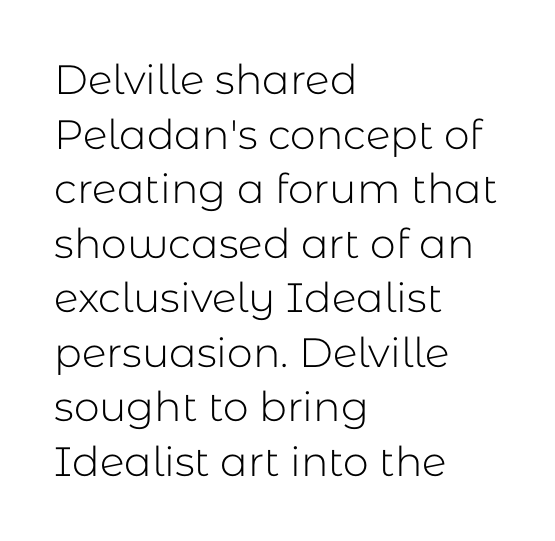
The image shows 41 px light sans-serif type, upright; set left-aligned, normal line spacing (1.33x), normal letter spacing, not underlined; low stroke contrast and a medium x-height.
